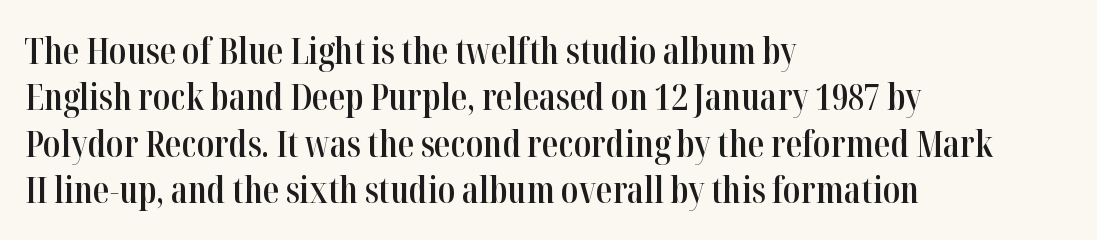
The image shows 36 px semibold, condensed serif type, upright; set left-aligned, normal line spacing (1.29x), normal letter spacing, not underlined; high stroke contrast and a medium x-height.
